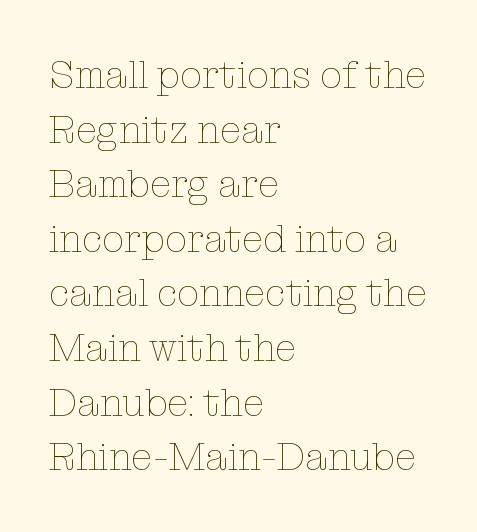
Q: Is the text bold? A: No.
Q: Is the text italic (slanted)? A: No, it is upright.
Q: Is the text underlined? A: No.
Q: How is the paragraph aligned? A: Left-aligned.
Q: Is the spacing between letters normal or unusually wide? A: Normal.
Q: Is the spacing between lines tight, normal or loose? A: Normal.
Q: Width (condensed, normal, or wide)? A: Normal.
Q: Stroke contrast? A: Low.
Q: x-height? A: Medium.
Q: Monospaced? A: No.
